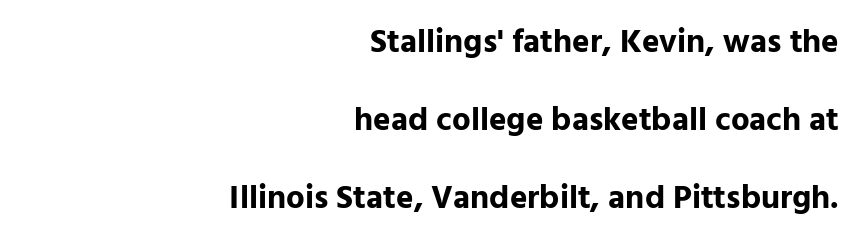
{"serif": "no", "italic": "no", "bold": "yes", "weight": "bold", "width": "normal", "stroke_contrast": "low", "x_height": "medium", "monospaced": "no", "underline": "no", "align": "right", "line_spacing": "loose", "line_spacing_ratio": 2.36, "letter_spacing": "normal", "letter_spacing_em": 0.0, "glyph_px": 33}
